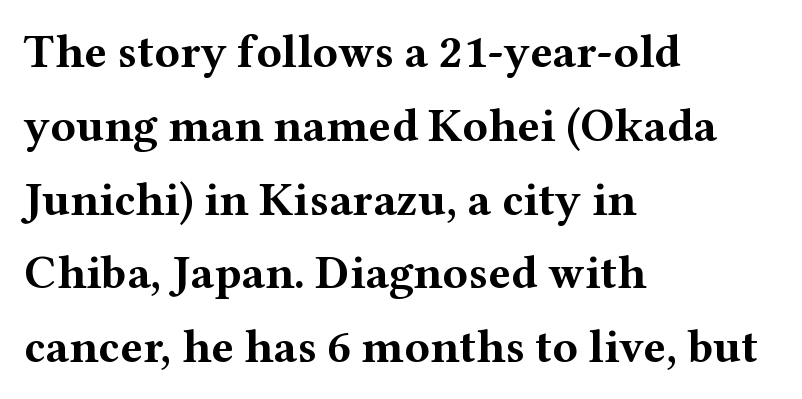
{"serif": "yes", "italic": "no", "bold": "yes", "weight": "bold", "width": "wide", "stroke_contrast": "medium", "x_height": "medium", "monospaced": "no", "underline": "no", "align": "left", "line_spacing": "normal", "line_spacing_ratio": 1.57, "letter_spacing": "normal", "letter_spacing_em": 0.0, "glyph_px": 47}
